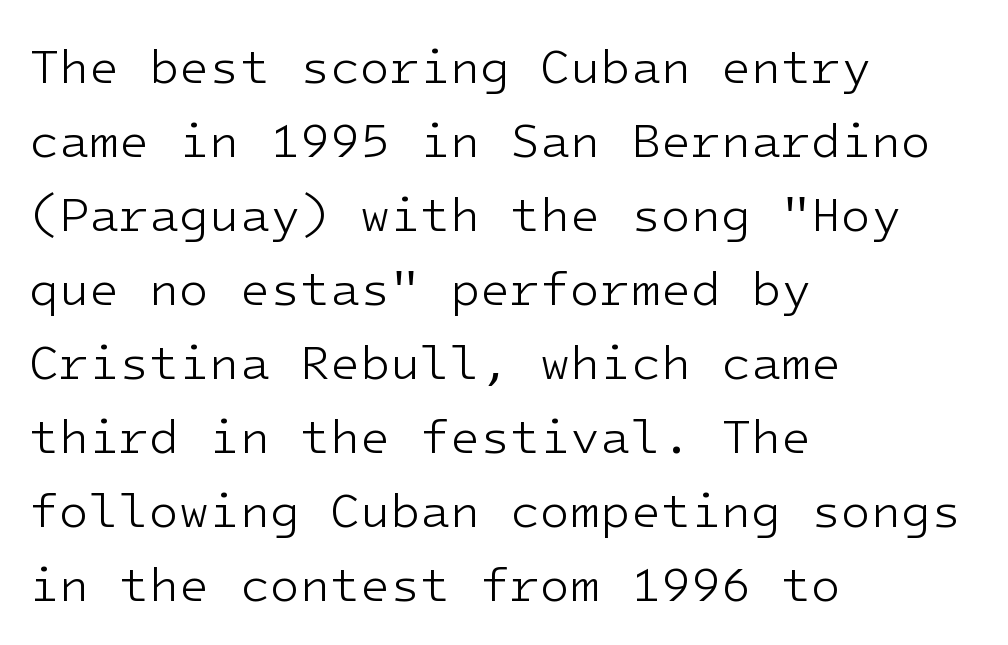
Q: Is the text bold? A: No.
Q: Is the text italic (slanted)? A: No, it is upright.
Q: Is the typeface a serif or a sans-serif typeface? A: Sans-serif.
Q: Is the text underlined? A: No.
Q: How is the paragraph aligned? A: Left-aligned.
Q: Is the spacing between letters normal or unusually wide? A: Normal.
Q: Is the spacing between lines tight, normal or loose? A: Normal.
Q: Width (condensed, normal, or wide)? A: Normal.
Q: Stroke contrast? A: Low.
Q: x-height? A: Medium.
